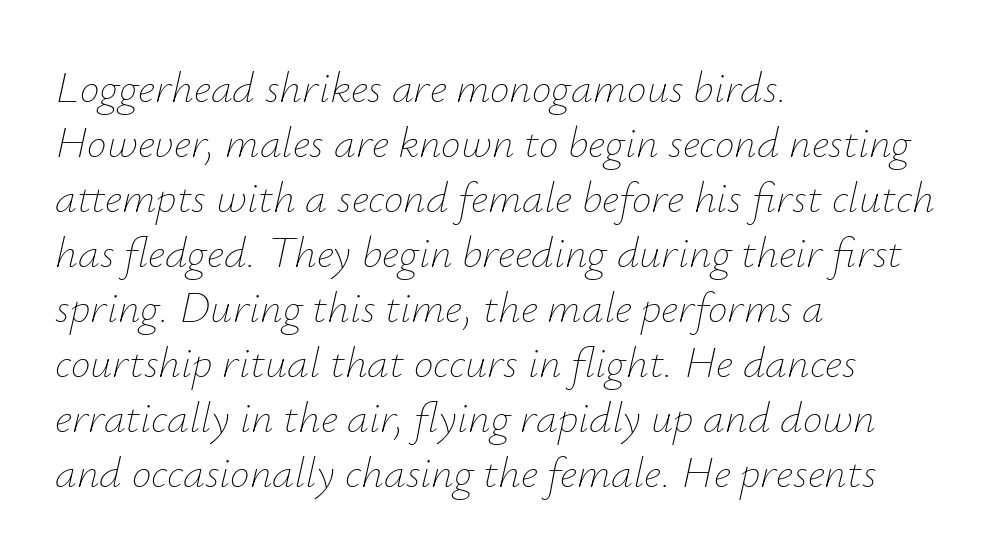
Looks like regular typesetting: each glyph gets only the width it needs. Leftover space on each line is placed entirely after the last word. Notice how the stems are inclined rather than vertical — that's the hallmark of italics. Horizontal bands of white between lines are of average thickness.
